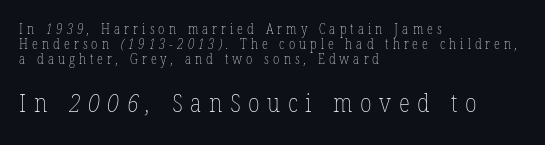
The image shows 26 px text type; set left-aligned, tight line spacing (1.06x), unusually wide letter spacing (+0.29 em), not underlined; the second (bottom) block is 1.86x larger.
